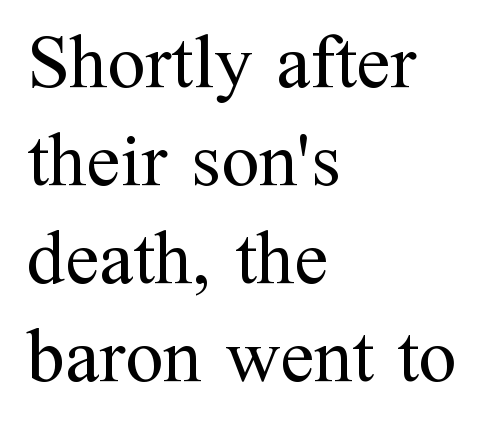
The image shows 76 px regular-weight serif type, upright; set left-aligned, normal line spacing (1.29x), normal letter spacing, not underlined; medium stroke contrast and a medium x-height.
